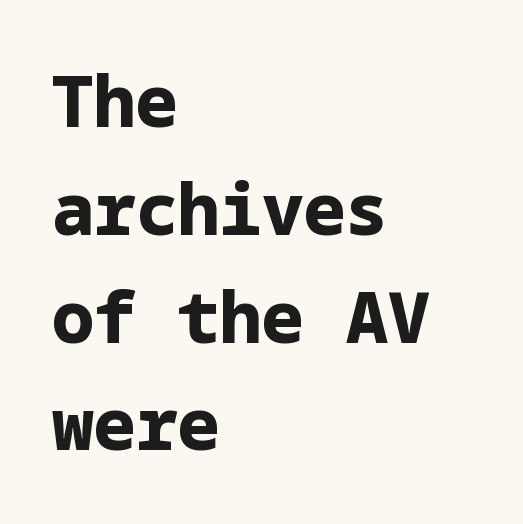
{"serif": "no", "italic": "no", "bold": "yes", "weight": "bold", "width": "normal", "stroke_contrast": "low", "x_height": "medium", "underline": "no", "align": "left", "line_spacing": "normal", "line_spacing_ratio": 1.54, "letter_spacing": "normal", "letter_spacing_em": 0.0, "glyph_px": 70}
